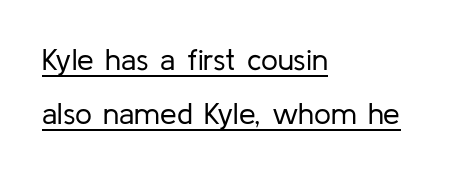
Varying glyph widths throughout — classic text-font behaviour. Weight class: somewhere from thin through regular. This rendering features underlined lettering. The type family on display is of the sans-serif kind.
